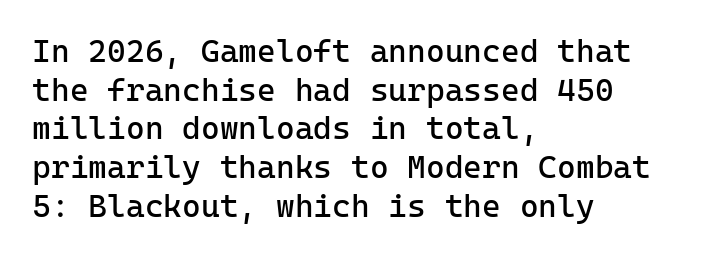
{"serif": "no", "italic": "no", "bold": "no", "weight": "regular", "width": "normal", "stroke_contrast": "low", "x_height": "medium", "underline": "no", "align": "left", "line_spacing_ratio": 1.21, "letter_spacing": "normal", "letter_spacing_em": 0.0, "glyph_px": 32}
